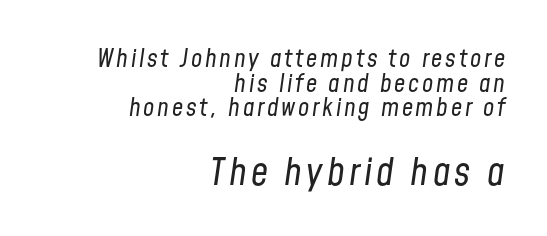
{"italic": "yes", "lean": "right", "slant_degrees": 8, "bold": "no", "weight": "regular", "width": "condensed", "stroke_contrast": "low", "x_height": "medium", "monospaced": "no", "underline": "no", "align": "right", "line_spacing": "tight", "line_spacing_ratio": 0.99, "larger_block": "second", "size_ratio": 1.52, "glyph_px": 38}
